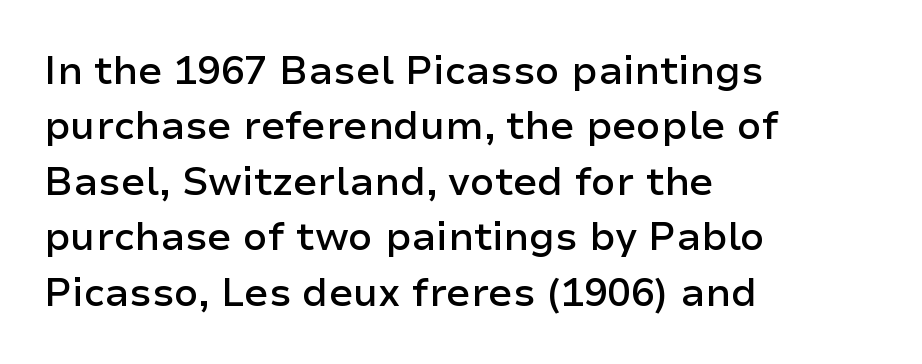
{"serif": "no", "italic": "no", "bold": "semi", "weight": "semibold", "width": "normal", "stroke_contrast": "low", "x_height": "medium", "monospaced": "no", "underline": "no", "align": "left", "line_spacing": "normal", "line_spacing_ratio": 1.42, "letter_spacing": "normal", "letter_spacing_em": 0.0, "glyph_px": 39}
